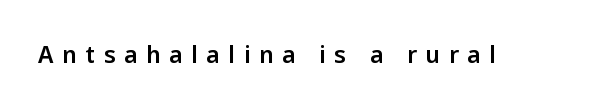
Q: Is the text italic (slanted)? A: No, it is upright.
Q: Is the text underlined? A: No.
Q: Is the spacing between letters normal or unusually wide? A: Unusually wide.
